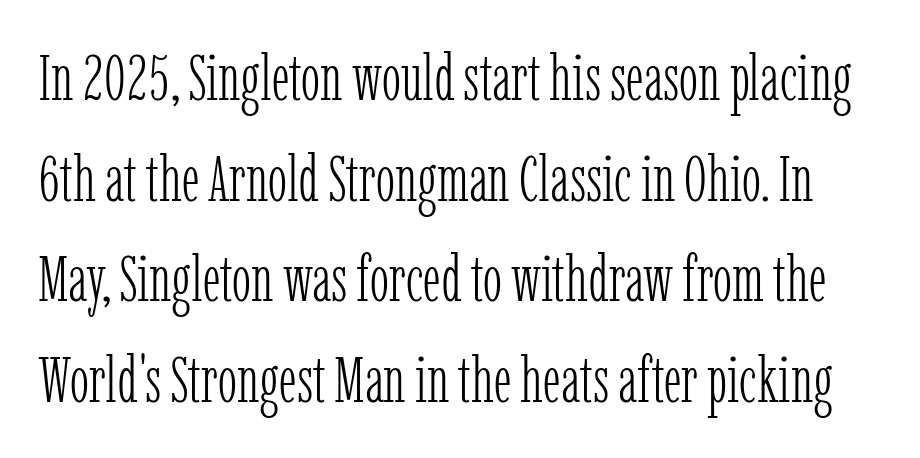
{"serif": "yes", "italic": "no", "bold": "no", "weight": "light", "width": "condensed", "stroke_contrast": "low", "x_height": "medium", "monospaced": "no", "underline": "no", "line_spacing": "normal", "line_spacing_ratio": 1.55, "letter_spacing": "normal", "letter_spacing_em": 0.0, "glyph_px": 65}
